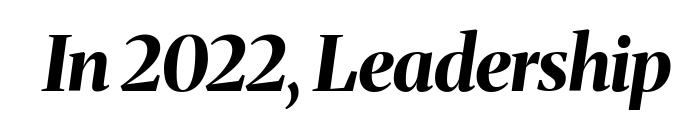
Q: Is the text bold? A: Yes.
Q: Is the text italic (slanted)? A: Yes, it leans right by about 8 degrees.
Q: Is the text underlined? A: No.
Q: Is the spacing between letters normal or unusually wide? A: Normal.
Q: Width (condensed, normal, or wide)? A: Normal.
Q: Stroke contrast? A: Medium.
Q: x-height? A: Medium.
Q: Monospaced? A: No.
